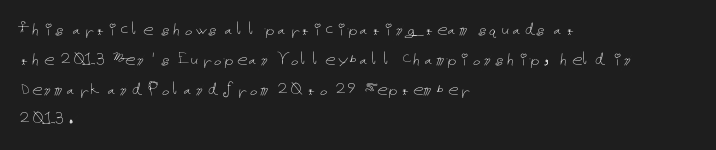
{"italic": "no", "bold": "no", "underline": "no", "align": "left", "line_spacing": "normal", "line_spacing_ratio": 1.42, "letter_spacing": "normal", "letter_spacing_em": 0.0, "glyph_px": 21}
